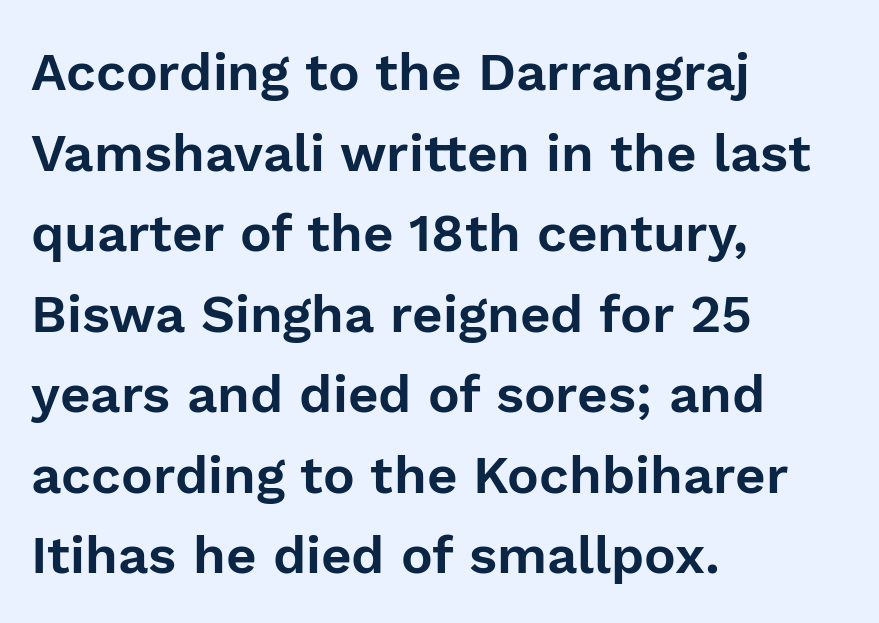
{"serif": "no", "italic": "no", "width": "normal", "stroke_contrast": "low", "x_height": "medium", "monospaced": "no", "underline": "no", "align": "left", "line_spacing": "normal", "line_spacing_ratio": 1.52, "letter_spacing": "normal", "letter_spacing_em": 0.0, "glyph_px": 53}
